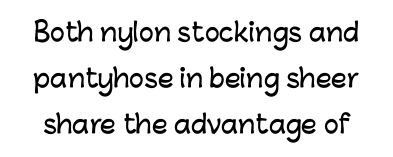
Each row of text sits above clean, open space. Vertical strokes here are truly vertical. No extra tracking has been applied to these lines.
